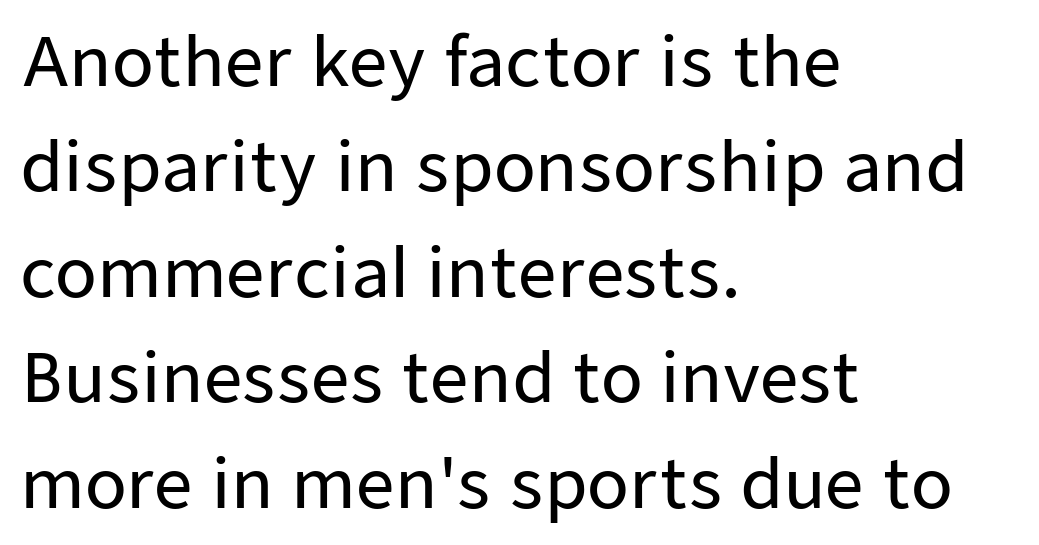
Q: Is the text italic (slanted)? A: No, it is upright.
Q: Is the typeface a serif or a sans-serif typeface? A: Sans-serif.
Q: Is the text underlined? A: No.
Q: How is the paragraph aligned? A: Left-aligned.
Q: Is the spacing between letters normal or unusually wide? A: Normal.
Q: Is the spacing between lines tight, normal or loose? A: Normal.
Q: Width (condensed, normal, or wide)? A: Normal.
Q: Stroke contrast? A: Low.
Q: x-height? A: Medium.
Q: Monospaced? A: No.
